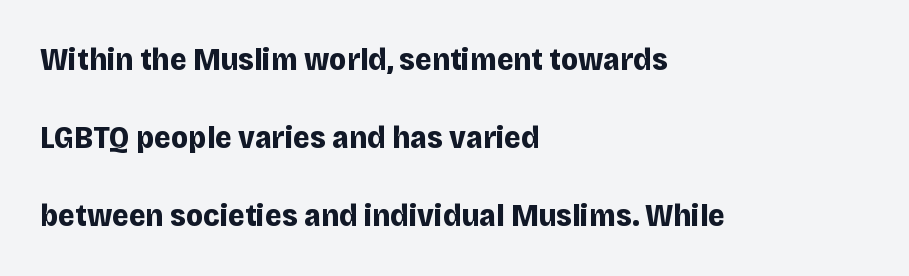
{"serif": "no", "italic": "no", "bold": "yes", "weight": "bold", "width": "normal", "stroke_contrast": "low", "x_height": "large", "monospaced": "no", "underline": "no", "align": "left", "line_spacing": "loose", "line_spacing_ratio": 2.44, "letter_spacing": "normal", "letter_spacing_em": 0.0, "glyph_px": 32}
